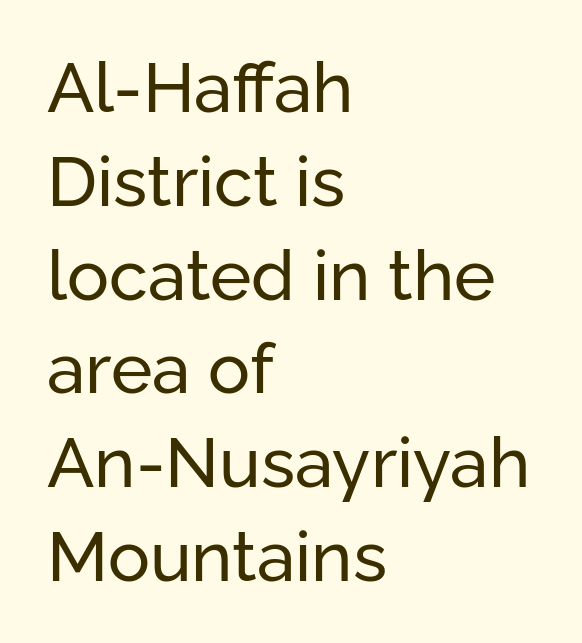
The letters stand upright; this is a roman face. Lines of text with bare space underneath. The letters advance in unequal steps, a hallmark of proportional type. Caption: face not bold, strokes unweighted.
